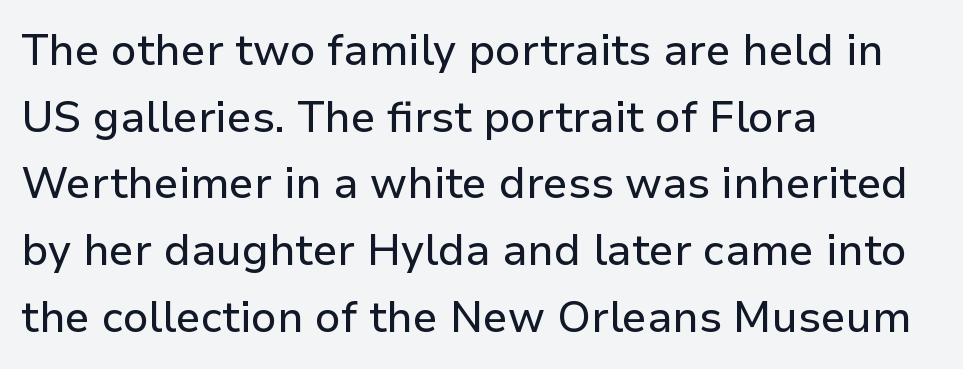
{"serif": "no", "italic": "no", "width": "normal", "stroke_contrast": "low", "x_height": "medium", "monospaced": "no", "underline": "no", "align": "left", "line_spacing": "normal", "line_spacing_ratio": 1.55, "letter_spacing": "normal", "letter_spacing_em": 0.0, "glyph_px": 43}
